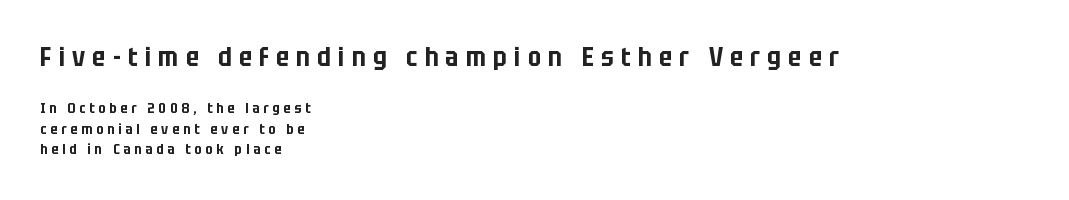
{"italic": "no", "underline": "no", "align": "left", "line_spacing": "normal", "line_spacing_ratio": 1.47, "letter_spacing": "wide", "letter_spacing_em": 0.28, "larger_block": "first", "size_ratio": 1.86, "glyph_px": 26}
